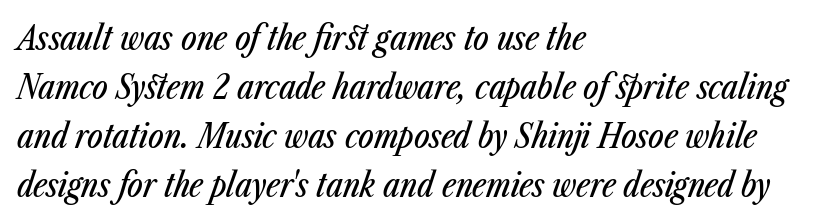
{"italic": "yes", "lean": "right", "slant_degrees": 23, "width": "condensed", "stroke_contrast": "low", "x_height": "medium", "monospaced": "no", "underline": "no", "align": "left", "line_spacing": "normal", "line_spacing_ratio": 1.48, "letter_spacing": "normal", "letter_spacing_em": 0.0, "glyph_px": 33}
